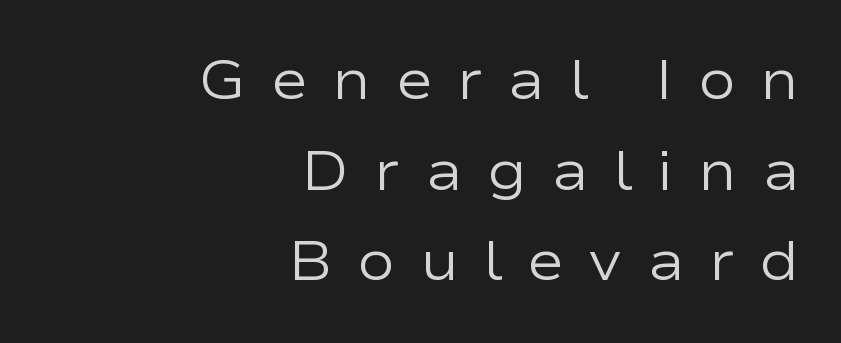
{"serif": "no", "italic": "no", "bold": "no", "weight": "regular", "width": "wide", "stroke_contrast": "low", "x_height": "medium", "monospaced": "no", "underline": "no", "align": "right", "line_spacing": "normal", "line_spacing_ratio": 1.62, "letter_spacing": "wide", "letter_spacing_em": 0.44, "glyph_px": 56}
